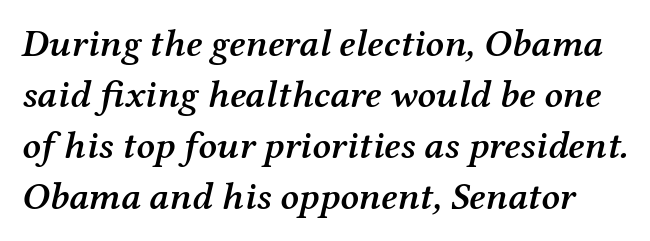
{"serif": "yes", "italic": "yes", "lean": "right", "slant_degrees": 12, "bold": "semi", "weight": "semibold", "width": "normal", "stroke_contrast": "medium", "x_height": "medium", "monospaced": "no", "underline": "no", "line_spacing": "normal", "line_spacing_ratio": 1.31, "letter_spacing": "normal", "letter_spacing_em": 0.0, "glyph_px": 39}
